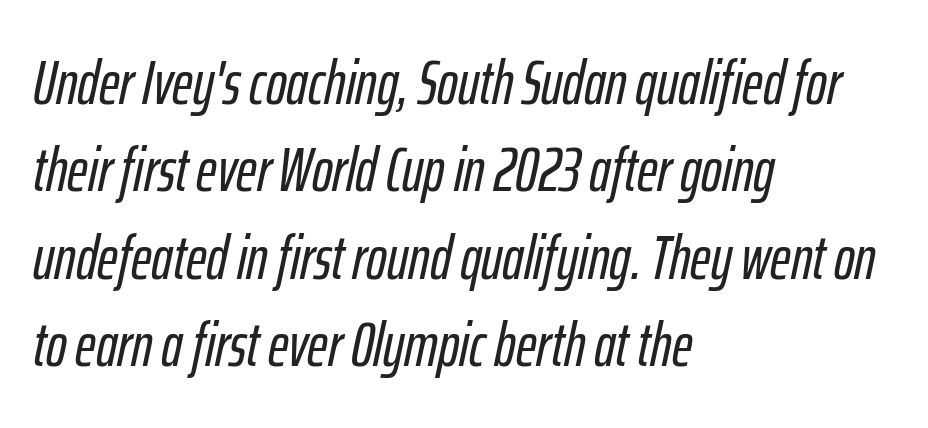
Baseline-to-baseline distance is the conventional proportion of letter height. Rendered with sloped, italic letterforms. Spacing verdict: proportional, widths tailored to each character. One-word summary of the alignment: left. Each row of text sits above clean, open space. Between one letter and the next there's only the usual sliver of space.
